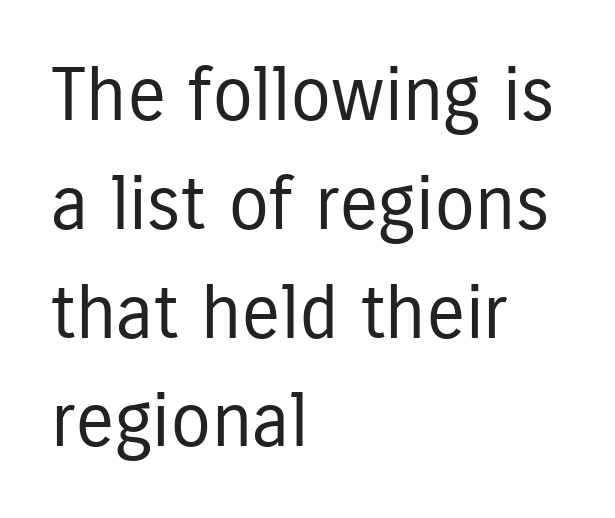
Q: Is the text bold? A: No.
Q: Is the text italic (slanted)? A: No, it is upright.
Q: Is the typeface a serif or a sans-serif typeface? A: Sans-serif.
Q: Is the text underlined? A: No.
Q: How is the paragraph aligned? A: Left-aligned.
Q: Is the spacing between letters normal or unusually wide? A: Normal.
Q: Is the spacing between lines tight, normal or loose? A: Normal.
Q: Width (condensed, normal, or wide)? A: Condensed.
Q: Stroke contrast? A: Low.
Q: x-height? A: Medium.
Q: Monospaced? A: No.
